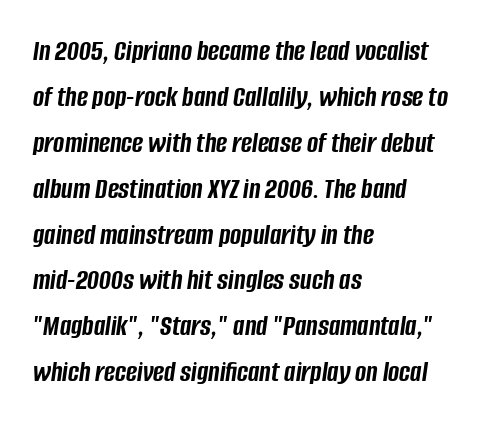
Interline gaps are of average width in this sample. Yep, that's italic — everything's leaning. Nothing unusual about the tracking: characters are spaced as the font intends. Here the designer chose a conventional face with non-uniform glyph widths. Every row of glyphs begins at an identical x-position on the left.
